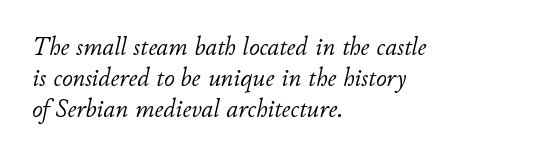
{"italic": "yes", "lean": "right", "slant_degrees": 11, "bold": "no", "underline": "no", "align": "left", "line_spacing_ratio": 1.2, "letter_spacing": "normal", "letter_spacing_em": 0.0, "glyph_px": 26}
